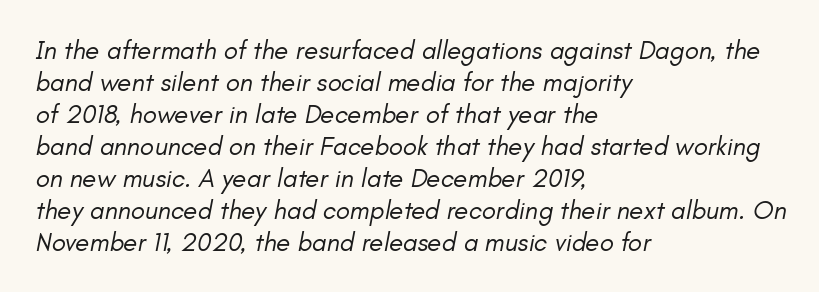
Q: Is the text bold? A: No.
Q: Is the text italic (slanted)? A: Yes, it leans right by about 11 degrees.
Q: Is the text underlined? A: No.
Q: How is the paragraph aligned? A: Left-aligned.
Q: Is the spacing between letters normal or unusually wide? A: Normal.
